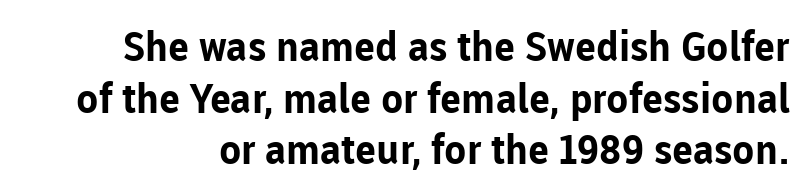
{"serif": "no", "italic": "no", "bold": "yes", "weight": "bold", "width": "normal", "stroke_contrast": "low", "x_height": "medium", "monospaced": "no", "underline": "no", "line_spacing": "normal", "line_spacing_ratio": 1.26, "letter_spacing": "normal", "letter_spacing_em": 0.0, "glyph_px": 41}
